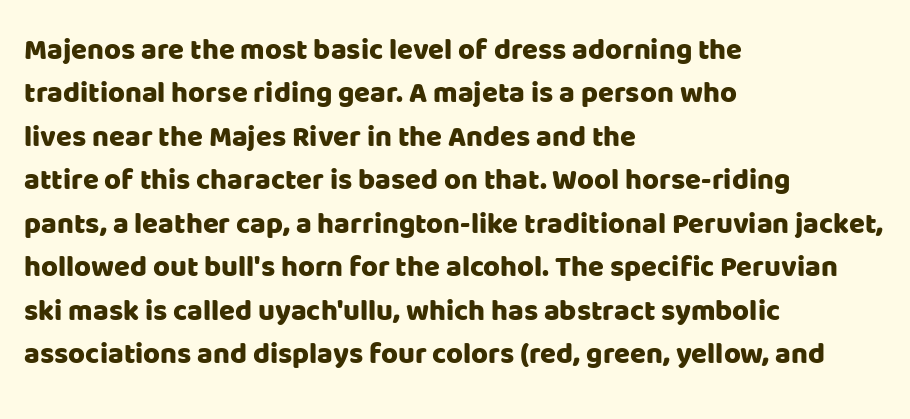
{"serif": "no", "italic": "no", "width": "normal", "stroke_contrast": "low", "x_height": "large", "monospaced": "no", "underline": "no", "align": "left", "line_spacing": "normal", "line_spacing_ratio": 1.5, "letter_spacing": "normal", "letter_spacing_em": 0.0, "glyph_px": 29}
